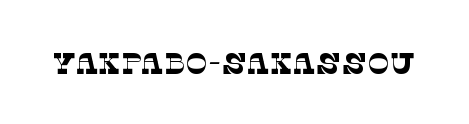
The image shows 30 px thin serif type; set normal letter spacing, not underlined; low stroke contrast and a large x-height.
